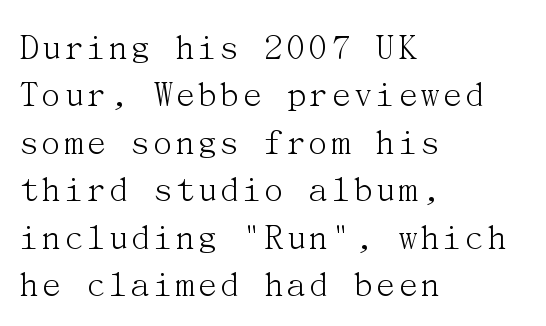
The image shows 38 px light serif type, upright; set left-aligned, normal line spacing (1.25x), normal letter spacing, not underlined; medium stroke contrast and a medium x-height.
